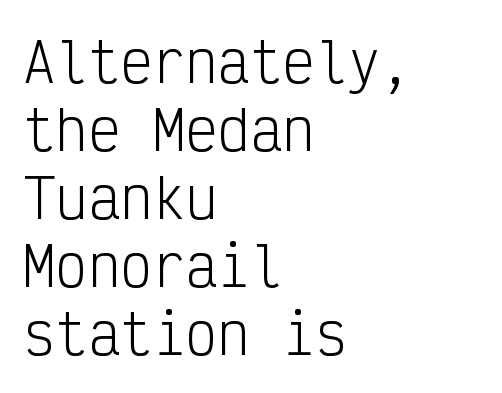
{"serif": "no", "italic": "no", "bold": "no", "weight": "light", "width": "condensed", "stroke_contrast": "low", "x_height": "medium", "monospaced": "yes", "underline": "no", "align": "left", "line_spacing": "normal", "line_spacing_ratio": 1.26, "letter_spacing": "normal", "letter_spacing_em": 0.0, "glyph_px": 54}
